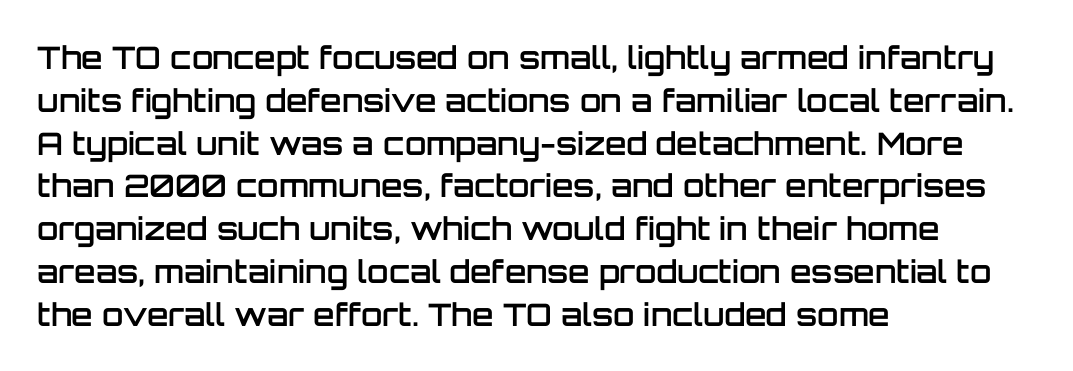
{"serif": "no", "italic": "no", "bold": "semi", "weight": "semibold", "width": "normal", "stroke_contrast": "low", "x_height": "large", "monospaced": "no", "underline": "no", "align": "left", "line_spacing": "normal", "line_spacing_ratio": 1.38, "letter_spacing": "normal", "letter_spacing_em": 0.0, "glyph_px": 31}
